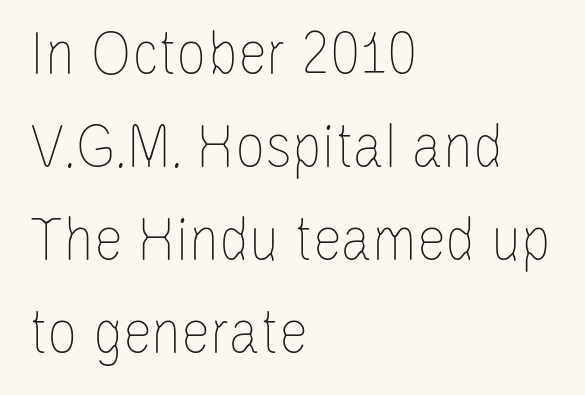
{"italic": "no", "bold": "no", "weight": "thin", "width": "condensed", "stroke_contrast": "low", "x_height": "large", "monospaced": "no", "underline": "no", "align": "left", "line_spacing": "normal", "line_spacing_ratio": 1.41, "letter_spacing": "normal", "letter_spacing_em": 0.0, "glyph_px": 66}
